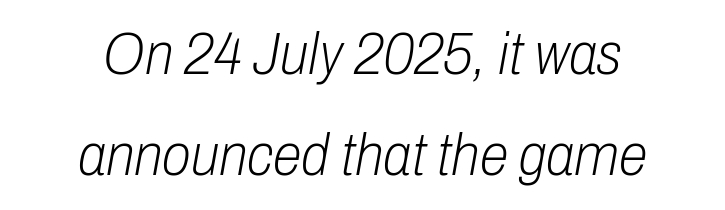
Q: Is the text bold? A: No.
Q: Is the text italic (slanted)? A: Yes, it leans right by about 10 degrees.
Q: Is the text underlined? A: No.
Q: How is the paragraph aligned? A: Centered.
Q: Is the spacing between letters normal or unusually wide? A: Normal.
Q: Width (condensed, normal, or wide)? A: Condensed.
Q: Stroke contrast? A: Low.
Q: x-height? A: Medium.
Q: Monospaced? A: No.
